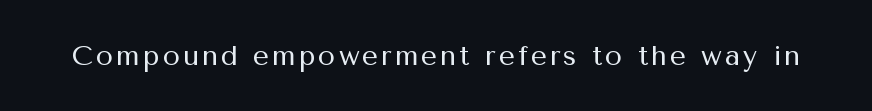
{"serif": "no", "italic": "no", "bold": "no", "weight": "regular", "width": "normal", "stroke_contrast": "medium", "x_height": "medium", "monospaced": "no", "underline": "no", "glyph_px": 28}
